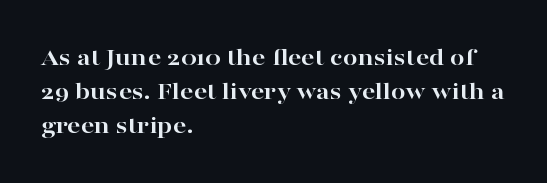
Q: Is the text bold? A: Yes.
Q: Is the text italic (slanted)? A: No, it is upright.
Q: Is the text underlined? A: No.
Q: How is the paragraph aligned? A: Left-aligned.
Q: Is the spacing between letters normal or unusually wide? A: Normal.
Q: Is the spacing between lines tight, normal or loose? A: Normal.
